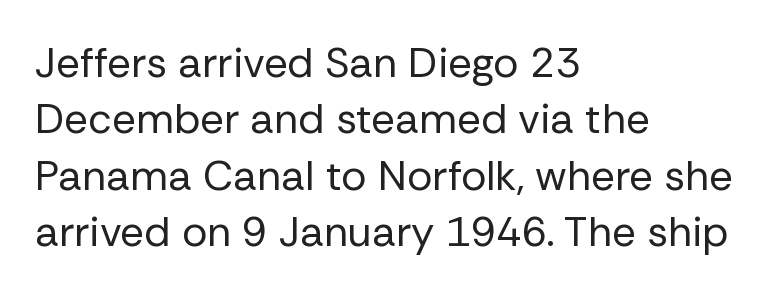
{"serif": "no", "italic": "no", "bold": "no", "weight": "regular", "width": "normal", "stroke_contrast": "low", "x_height": "medium", "monospaced": "no", "underline": "no", "align": "left", "line_spacing": "normal", "line_spacing_ratio": 1.34, "letter_spacing": "normal", "letter_spacing_em": 0.0, "glyph_px": 42}
